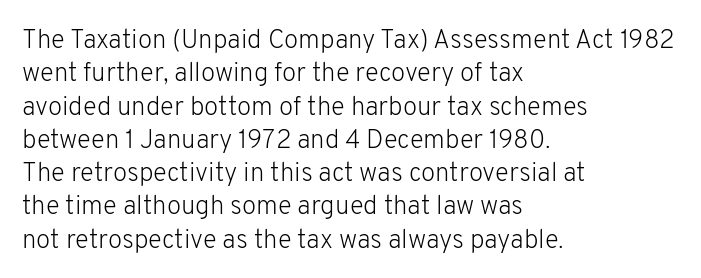
Compared with typical paragraphs, the rows here are spaced about the same. The letters stand straight up with perfectly vertical stems. Short and long lines alike share a common starting point at left. Is the stroke heavy? The answer is a plain regular-or-lighter. In terms of letterspacing, this is plain default setting. Just letters on the line, the space beneath them empty.
